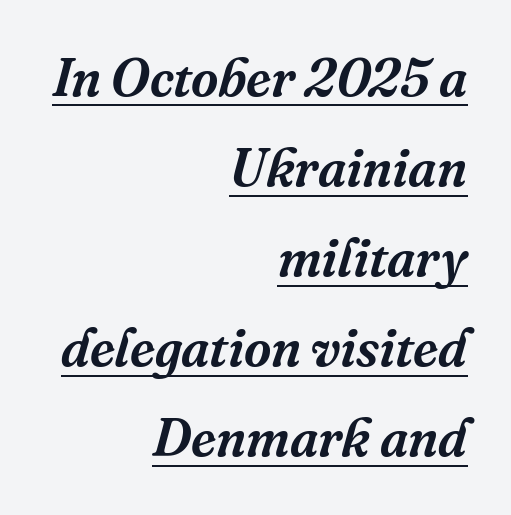
Q: Is the text italic (slanted)? A: Yes, it leans right by about 16 degrees.
Q: Is the typeface a serif or a sans-serif typeface? A: Serif.
Q: Is the text underlined? A: Yes.
Q: How is the paragraph aligned? A: Right-aligned.
Q: Is the spacing between letters normal or unusually wide? A: Normal.
Q: Is the spacing between lines tight, normal or loose? A: Normal.
Q: Width (condensed, normal, or wide)? A: Normal.
Q: Stroke contrast? A: Medium.
Q: x-height? A: Medium.
Q: Monospaced? A: No.
